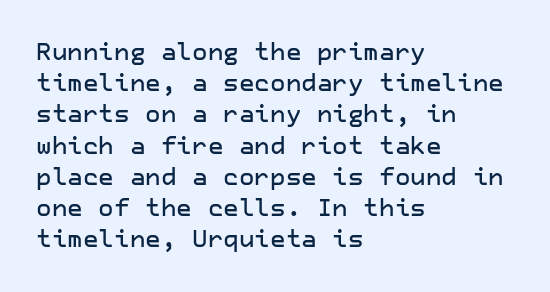
Does the copy run flush right? No — it runs flush left. The font's upright variant was chosen for this text. Descender tails drop into unmarked territory. Reading down the column, the eye jumps a familiar distance to each next line.
